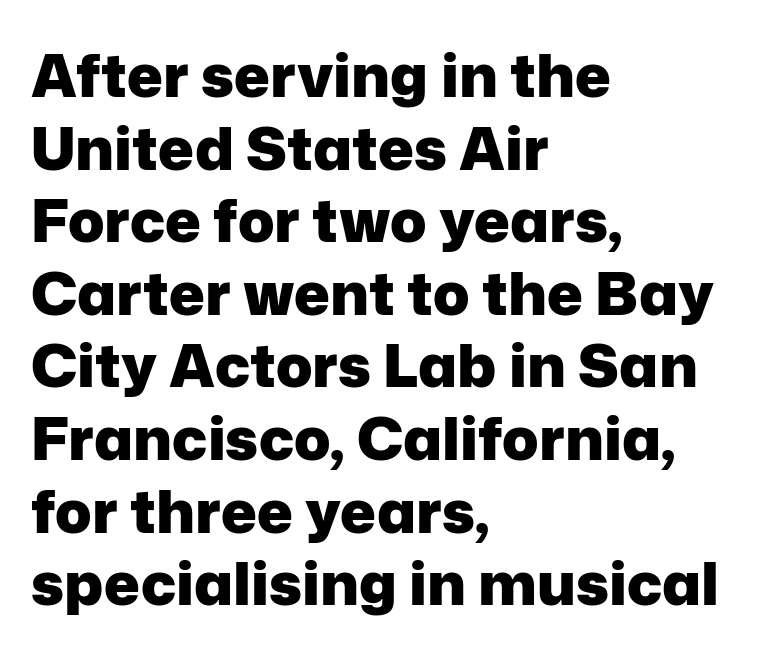
The text block is weighted toward the left margin, trailing off unevenly rightward. Ascenders rise straight up at ninety degrees. Weight check: bold — yes, fully. Has an underline been added? It has not.
